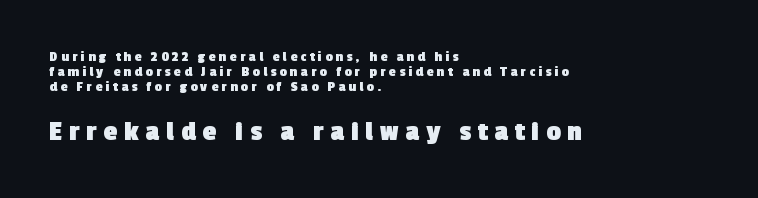
{"serif": "no", "bold": "yes", "weight": "heavy", "width": "normal", "x_height": "medium", "monospaced": "no", "underline": "no", "align": "left", "line_spacing": "tight", "line_spacing_ratio": 1.07, "letter_spacing": "wide", "letter_spacing_em": 0.24, "larger_block": "second", "size_ratio": 2.0, "glyph_px": 28}
